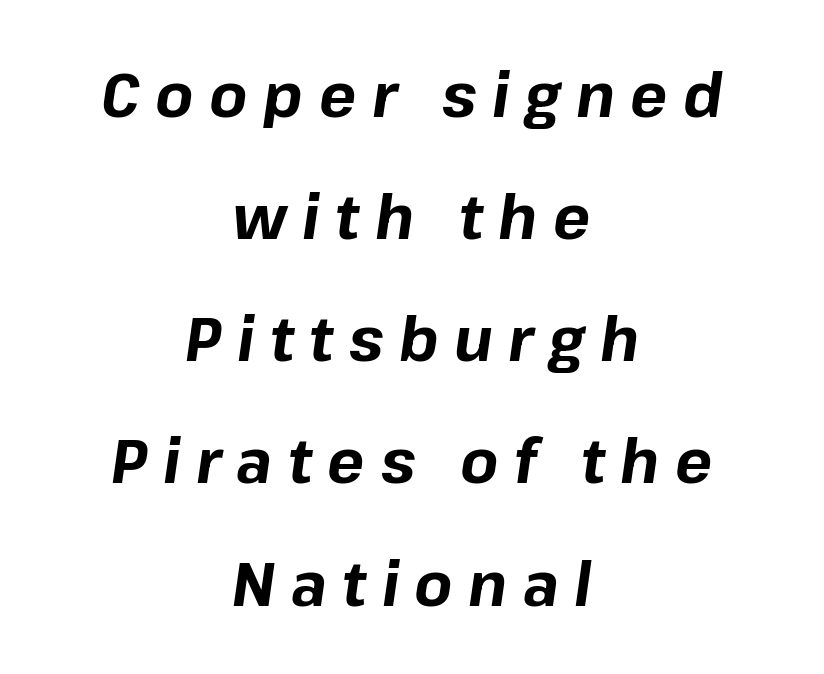
The rendering positions every line midway between the sides. The letters advance in unequal steps, a hallmark of proportional type. Spacing between characters has been opened up far beyond the box default. These lines carry a lot of weight — the face is fully bold. Designer's note — italics engaged. The vertical gap from one line to the next is large.
